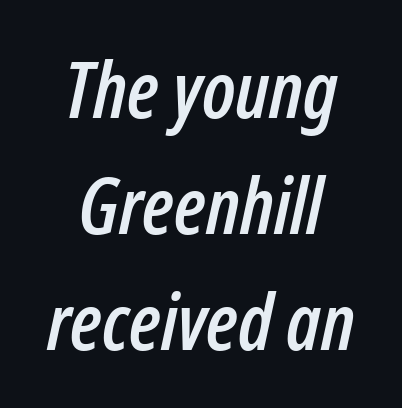
{"italic": "yes", "lean": "right", "slant_degrees": 12, "width": "condensed", "stroke_contrast": "low", "x_height": "medium", "monospaced": "no", "underline": "no", "align": "center", "line_spacing": "normal", "line_spacing_ratio": 1.49, "letter_spacing": "normal", "letter_spacing_em": 0.0, "glyph_px": 78}
